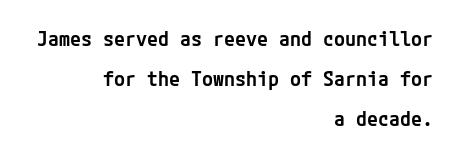
Q: Is the text bold? A: Semi-bold.
Q: Is the text italic (slanted)? A: No, it is upright.
Q: Is the text underlined? A: No.
Q: How is the paragraph aligned? A: Right-aligned.
Q: Is the spacing between letters normal or unusually wide? A: Normal.
Q: Is the spacing between lines tight, normal or loose? A: Loose.
